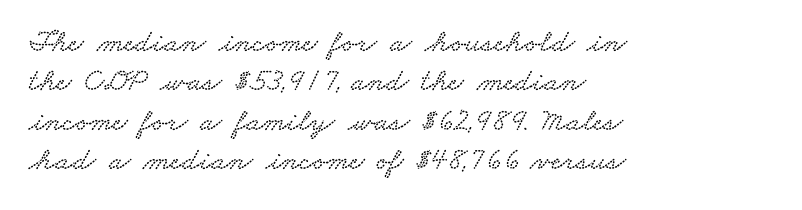
{"serif": "yes", "width": "wide", "stroke_contrast": "low", "x_height": "small", "monospaced": "no", "underline": "no", "align": "left", "line_spacing_ratio": 1.23, "letter_spacing": "normal", "letter_spacing_em": 0.0, "glyph_px": 32}
